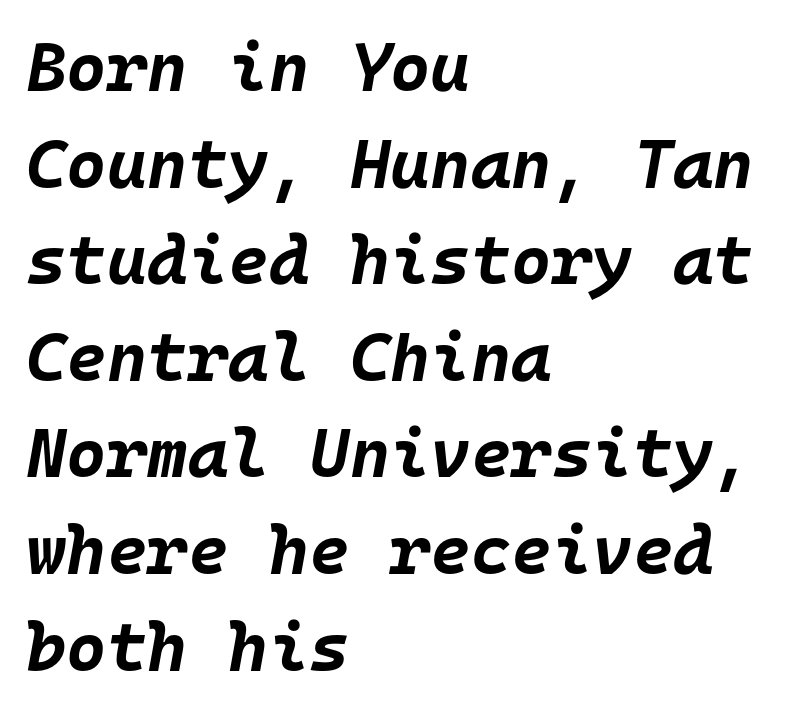
The image shows 69 px bold type, italic (leaning right), monospaced; set left-aligned, normal line spacing (1.4x), normal letter spacing, not underlined; low stroke contrast and a large x-height.
